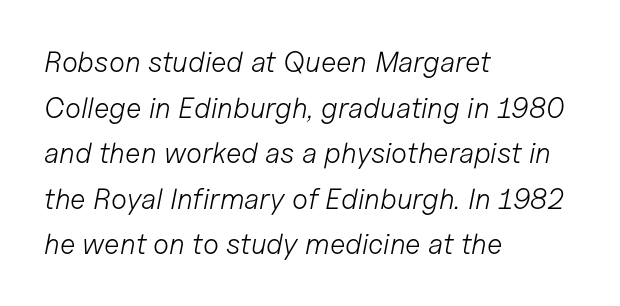
Short note: letters normally spaced. The passage shown is not bold in any degree. The space between consecutive lines is moderate. Glance below the letters and you will spot only blank space.
